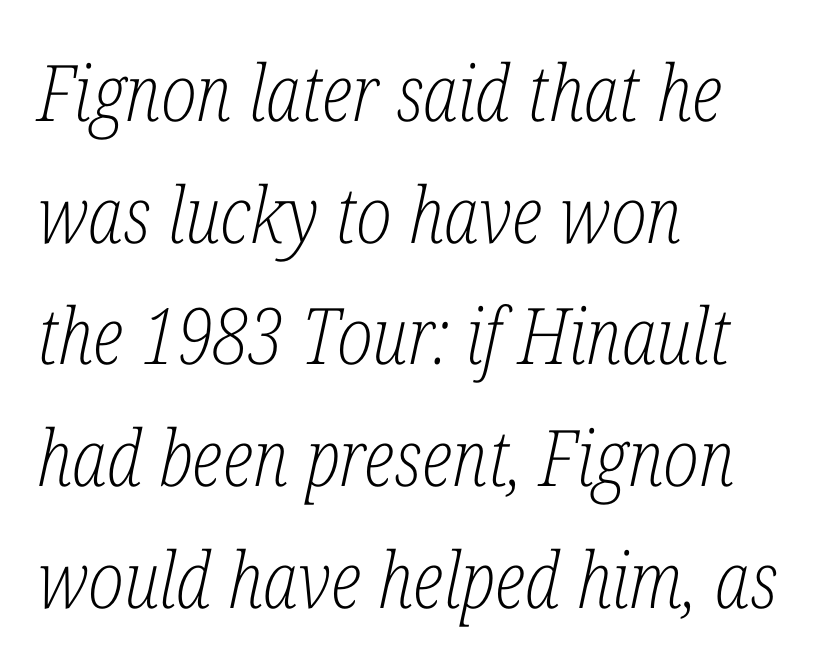
The image shows 78 px light, condensed serif type, italic (leaning right); set left-aligned, normal line spacing (1.56x), normal letter spacing, not underlined; low stroke contrast and a medium x-height.
